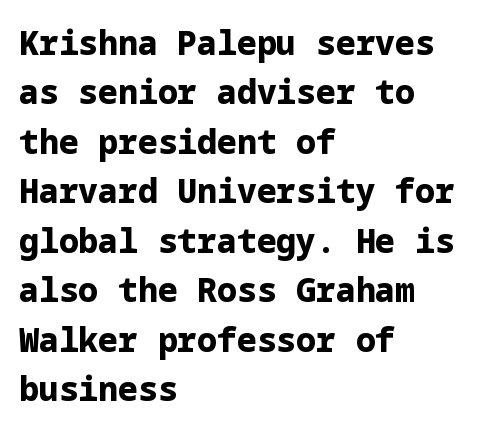
Q: Is the text bold? A: Yes.
Q: Is the text italic (slanted)? A: No, it is upright.
Q: Is the typeface a serif or a sans-serif typeface? A: Sans-serif.
Q: Is the text underlined? A: No.
Q: How is the paragraph aligned? A: Left-aligned.
Q: Is the spacing between letters normal or unusually wide? A: Normal.
Q: Is the spacing between lines tight, normal or loose? A: Normal.
Q: Width (condensed, normal, or wide)? A: Normal.
Q: Stroke contrast? A: Low.
Q: x-height? A: Medium.
